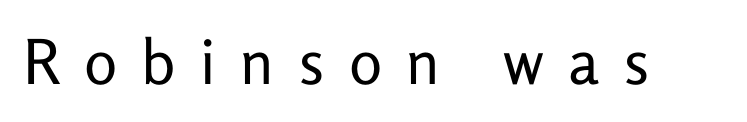
The image shows 62 px regular-weight sans-serif type, upright; set unusually wide letter spacing (+0.39 em), not underlined; low stroke contrast and a medium x-height.
